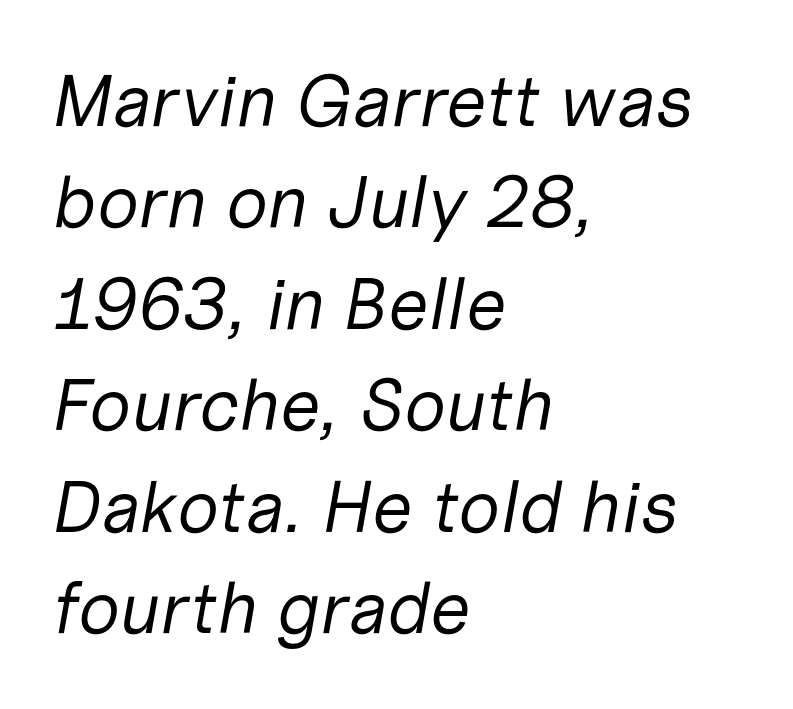
Caption: face not bold, strokes unweighted. This sample has the flowing, uneven cadence of proportional lettering. Line spacing here is normal. Line beginnings align vertically; line endings do not. Honestly, there is no underline to notice here at all. Looking at the ascenders, they clearly lean.
